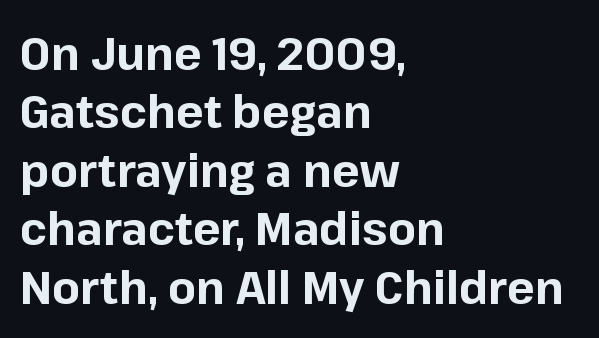
{"serif": "no", "italic": "no", "bold": "yes", "weight": "bold", "width": "normal", "stroke_contrast": "low", "x_height": "medium", "monospaced": "no", "underline": "no", "align": "left", "line_spacing": "normal", "line_spacing_ratio": 1.27, "letter_spacing": "normal", "letter_spacing_em": 0.0, "glyph_px": 46}
